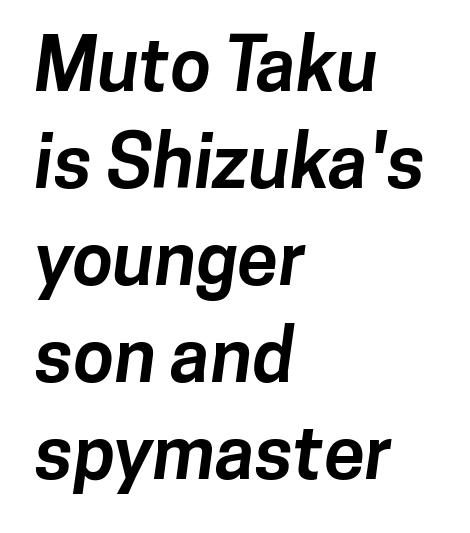
Q: Is the text bold? A: Yes.
Q: Is the typeface a serif or a sans-serif typeface? A: Sans-serif.
Q: Is the text underlined? A: No.
Q: How is the paragraph aligned? A: Left-aligned.
Q: Is the spacing between letters normal or unusually wide? A: Normal.
Q: Is the spacing between lines tight, normal or loose? A: Normal.
Q: Width (condensed, normal, or wide)? A: Normal.
Q: Stroke contrast? A: Low.
Q: x-height? A: Medium.
Q: Monospaced? A: No.
